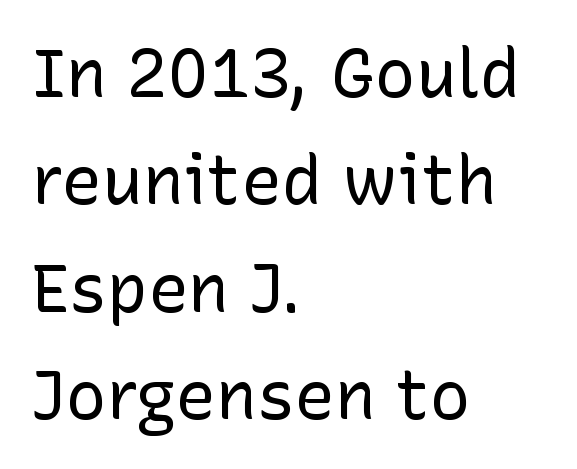
{"serif": "no", "italic": "no", "bold": "no", "weight": "regular", "width": "normal", "stroke_contrast": "low", "x_height": "medium", "monospaced": "no", "underline": "no", "align": "left", "line_spacing": "normal", "line_spacing_ratio": 1.58, "letter_spacing": "normal", "letter_spacing_em": 0.0, "glyph_px": 68}
